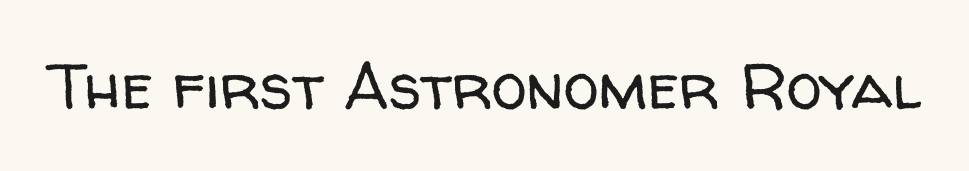
{"serif": "no", "italic": "no", "bold": "no", "weight": "regular", "width": "normal", "stroke_contrast": "low", "x_height": "medium", "monospaced": "no", "underline": "no", "letter_spacing": "normal", "letter_spacing_em": 0.0, "glyph_px": 64}
